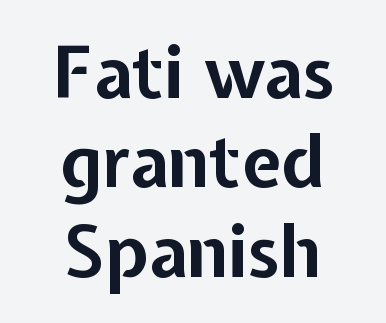
Q: Is the text bold? A: Yes.
Q: Is the text italic (slanted)? A: No, it is upright.
Q: Is the typeface a serif or a sans-serif typeface? A: Sans-serif.
Q: Is the text underlined? A: No.
Q: How is the paragraph aligned? A: Centered.
Q: Is the spacing between letters normal or unusually wide? A: Normal.
Q: Is the spacing between lines tight, normal or loose? A: Normal.
Q: Width (condensed, normal, or wide)? A: Normal.
Q: Stroke contrast? A: Low.
Q: x-height? A: Medium.
Q: Monospaced? A: No.
